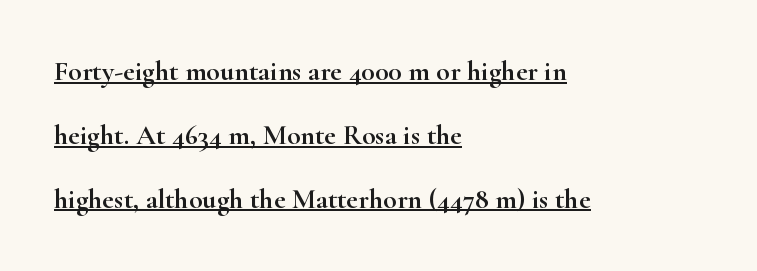
The image shows 28 px wide serif type, upright; set left-aligned, loose line spacing (2.28x), normal letter spacing, underlined; high stroke contrast and a small x-height.
